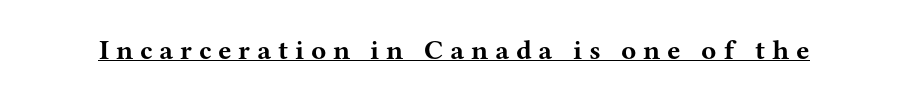
The sample has been set heavy, in full bold. Character widths vary here, with narrow letters taking less room than wide ones. The glyphs in this specimen are seriffed. Like a heading marked for emphasis, these lines bear an underscore.
